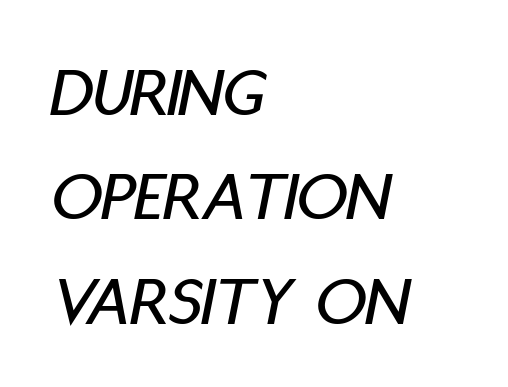
The image shows 71 px condensed type, italic (leaning right); set left-aligned, normal line spacing (1.47x), normal letter spacing, not underlined; low stroke contrast and a large x-height.
